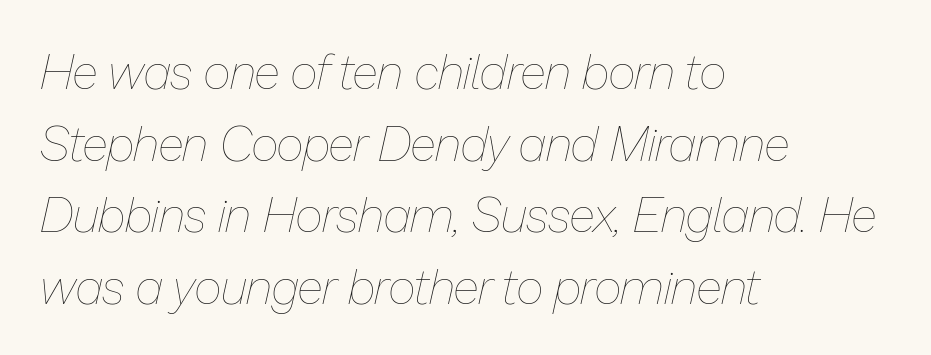
The image shows 48 px thin type, italic (leaning right); set left-aligned, normal line spacing (1.49x), normal letter spacing, not underlined; low stroke contrast and a medium x-height.
